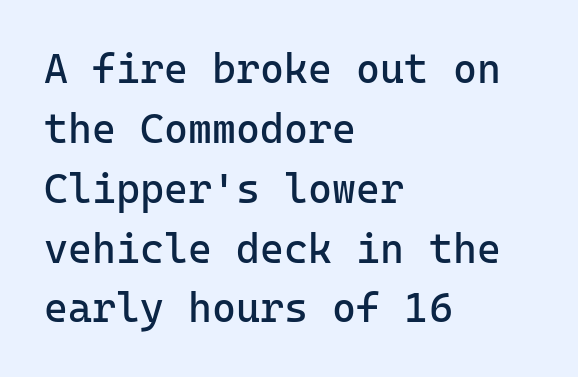
Q: Is the text bold? A: No.
Q: Is the text italic (slanted)? A: No, it is upright.
Q: Is the typeface a serif or a sans-serif typeface? A: Sans-serif.
Q: Is the text underlined? A: No.
Q: How is the paragraph aligned? A: Left-aligned.
Q: Is the spacing between letters normal or unusually wide? A: Normal.
Q: Is the spacing between lines tight, normal or loose? A: Normal.
Q: Width (condensed, normal, or wide)? A: Normal.
Q: Stroke contrast? A: Low.
Q: x-height? A: Medium.
Q: Monospaced? A: Yes.
